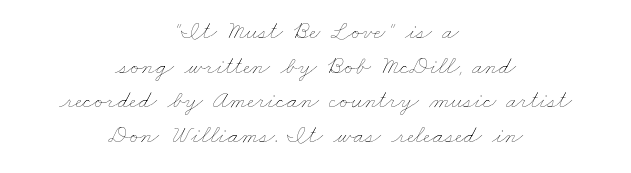
Q: Is the text bold? A: No.
Q: Is the text underlined? A: No.
Q: How is the paragraph aligned? A: Centered.
Q: Is the spacing between letters normal or unusually wide? A: Normal.
Q: Is the spacing between lines tight, normal or loose? A: Normal.
